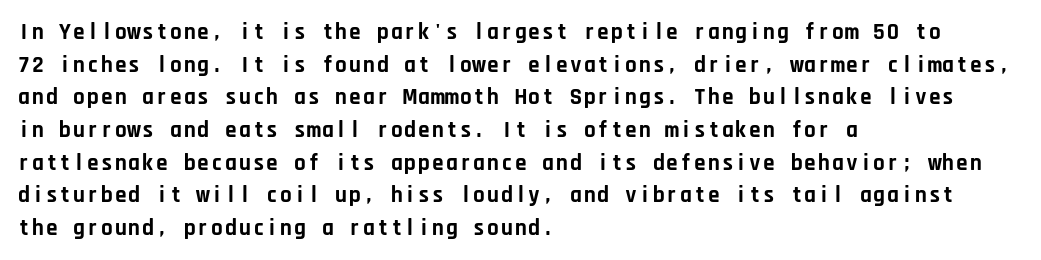
Q: Is the text bold? A: Yes.
Q: Is the text italic (slanted)? A: No, it is upright.
Q: Is the text underlined? A: No.
Q: How is the paragraph aligned? A: Left-aligned.
Q: Is the spacing between letters normal or unusually wide? A: Normal.
Q: Is the spacing between lines tight, normal or loose? A: Normal.
